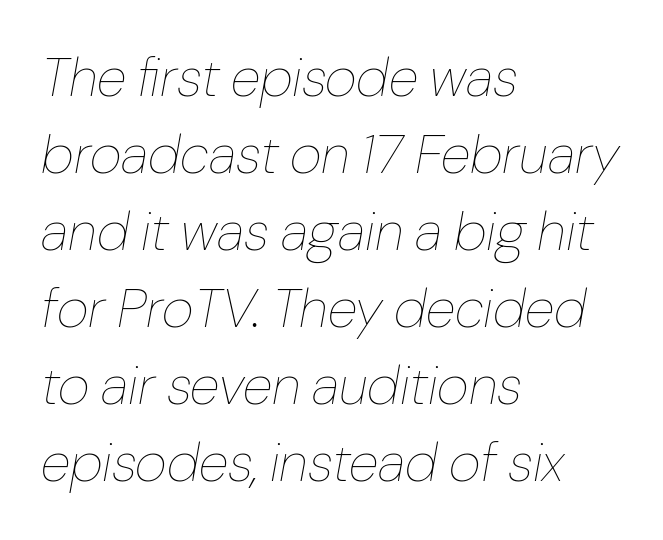
The image shows 55 px thin type, italic (leaning right); set left-aligned, normal line spacing (1.4x), normal letter spacing, not underlined; low stroke contrast and a medium x-height.
